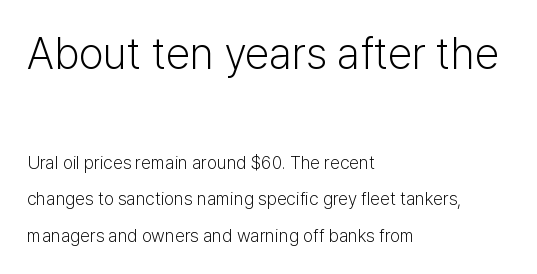
{"serif": "no", "italic": "no", "bold": "no", "weight": "light", "width": "normal", "stroke_contrast": "low", "x_height": "medium", "monospaced": "no", "underline": "no", "align": "left", "line_spacing": "loose", "line_spacing_ratio": 2.02, "letter_spacing": "normal", "letter_spacing_em": 0.0, "larger_block": "first", "size_ratio": 2.44, "glyph_px": 44}
